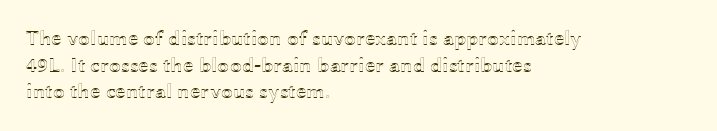
The image shows 21 px text type, upright; set left-aligned, normal line spacing (1.27x), normal letter spacing, not underlined.
